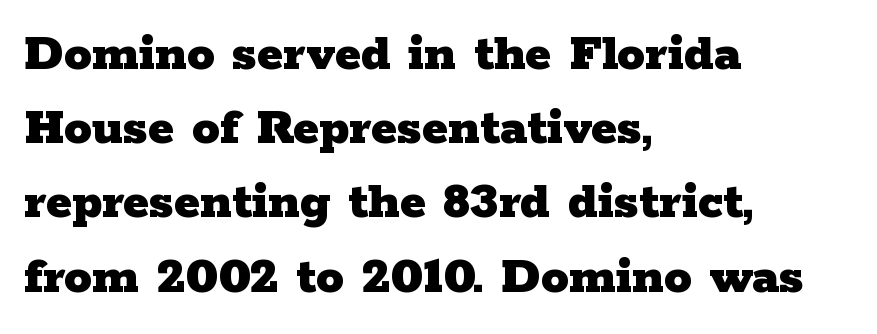
The image shows 55 px heavy, wide serif type, upright; set left-aligned, normal line spacing (1.35x), normal letter spacing, not underlined; low stroke contrast and a medium x-height.
